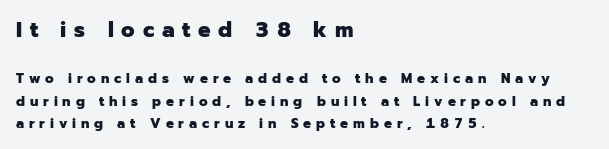
This is roman type, the default non-slanted kind. Large over small — that's the arrangement of the two blocks here. Vertical spacing — default. The foot of each line stays bare and open. These words are printed bold, with thick strokes throughout. In CSS terms this would be text-align: left.
